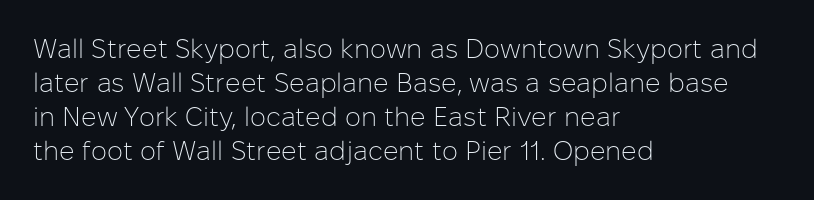
{"italic": "no", "bold": "no", "underline": "no", "align": "left", "line_spacing": "normal", "line_spacing_ratio": 1.26, "letter_spacing": "normal", "letter_spacing_em": 0.0, "glyph_px": 27}
